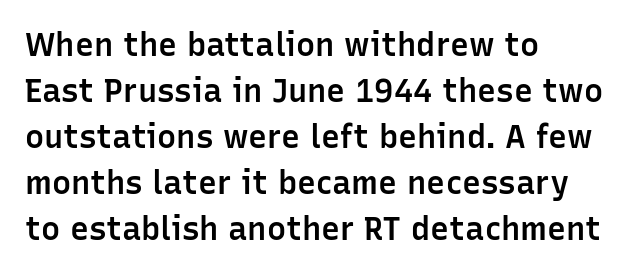
The setting favours the left margin, as ordinary paragraphs usually do. Look at the tracking — it's just the regular setting, nothing added. You could not count columns in this text — the font is proportionally spaced. A typesetter would mark this as roman, not italic. The face used here is a sans, in the tradition of grotesques and geometrics. A bare baseline throughout the passage.
